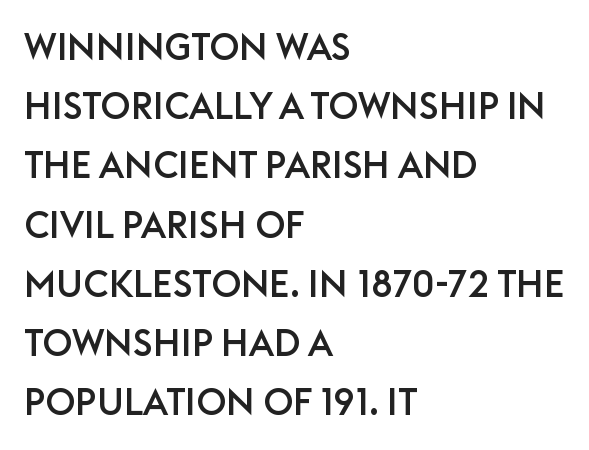
Q: Is the text italic (slanted)? A: No, it is upright.
Q: Is the typeface a serif or a sans-serif typeface? A: Sans-serif.
Q: Is the text underlined? A: No.
Q: How is the paragraph aligned? A: Left-aligned.
Q: Is the spacing between letters normal or unusually wide? A: Normal.
Q: Is the spacing between lines tight, normal or loose? A: Normal.
Q: Width (condensed, normal, or wide)? A: Normal.
Q: Stroke contrast? A: Low.
Q: x-height? A: Large.
Q: Monospaced? A: No.
